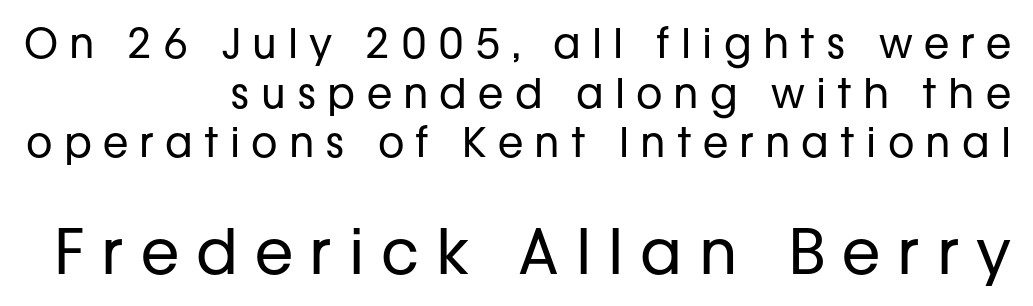
{"serif": "no", "italic": "no", "bold": "no", "weight": "regular", "width": "normal", "stroke_contrast": "low", "x_height": "medium", "monospaced": "no", "underline": "no", "align": "right", "line_spacing_ratio": 1.21, "letter_spacing": "wide", "letter_spacing_em": 0.27, "larger_block": "second", "size_ratio": 1.51, "glyph_px": 62}
